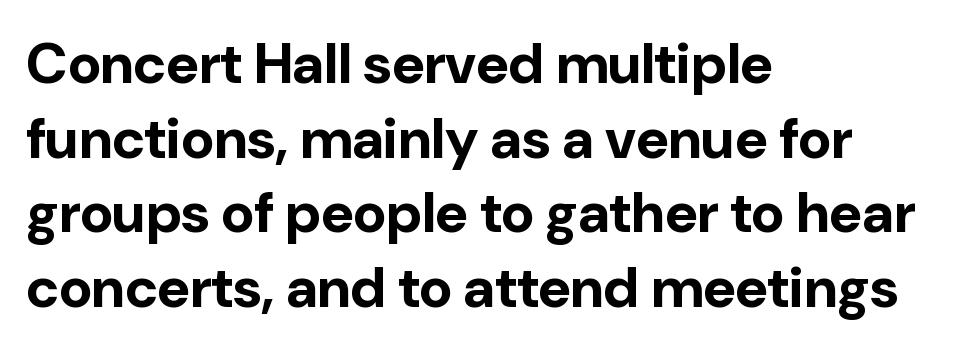
Stroke thickness is high; the sample reads as a true bold. The rendering shows plain stroke endings on the letterforms — a sans-serif design. Is the letter spacing exaggerated? No — it looks like the ordinary default. Left-aligned paragraph, ragged on the right. The letters advance in unequal steps, a hallmark of proportional type. The leading is moderate, giving the passage an even texture.
